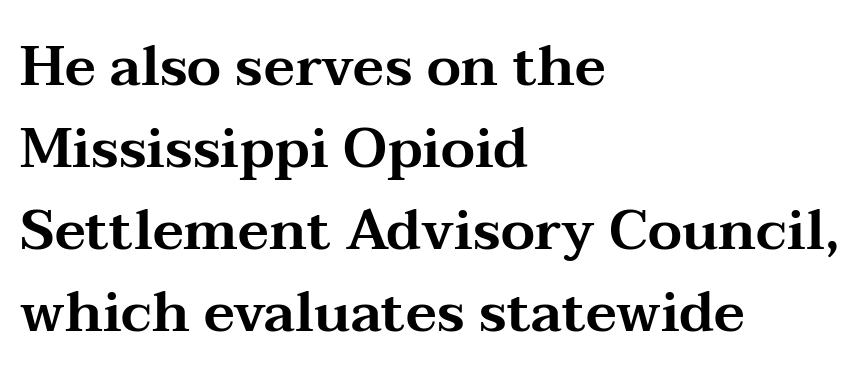
The image shows 55 px wide serif type, upright; set left-aligned, normal line spacing (1.49x), normal letter spacing, not underlined; medium stroke contrast and a medium x-height.
